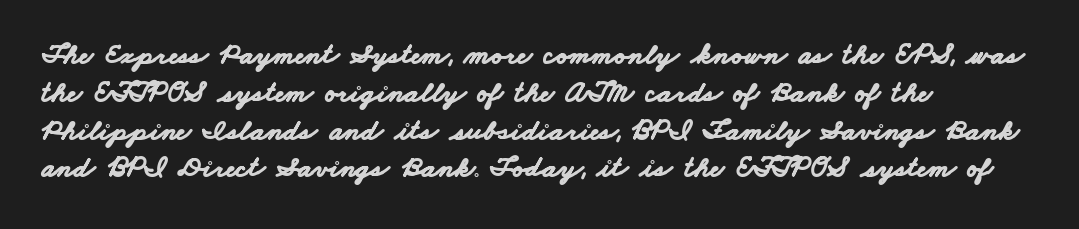
Q: Is the text bold? A: Yes.
Q: Is the typeface a serif or a sans-serif typeface? A: Sans-serif.
Q: Is the text underlined? A: No.
Q: How is the paragraph aligned? A: Left-aligned.
Q: Is the spacing between letters normal or unusually wide? A: Normal.
Q: Is the spacing between lines tight, normal or loose? A: Normal.
Q: Width (condensed, normal, or wide)? A: Wide.
Q: Stroke contrast? A: Low.
Q: x-height? A: Small.
Q: Monospaced? A: No.
